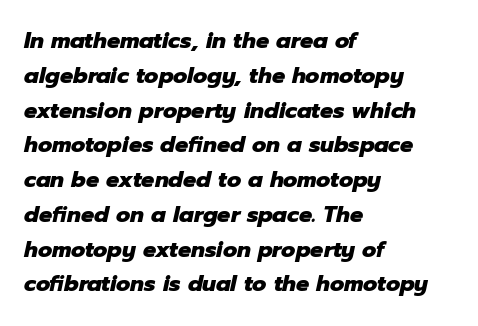
Q: Is the text bold? A: Yes.
Q: Is the text italic (slanted)? A: Yes, it leans right by about 12 degrees.
Q: Is the text underlined? A: No.
Q: How is the paragraph aligned? A: Left-aligned.
Q: Is the spacing between letters normal or unusually wide? A: Normal.
Q: Is the spacing between lines tight, normal or loose? A: Normal.
